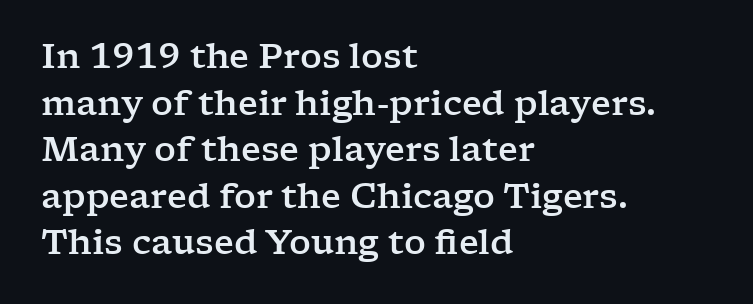
The image shows 34 px wide serif type, upright; set left-aligned, normal line spacing (1.37x), normal letter spacing, not underlined; low stroke contrast and a medium x-height.
